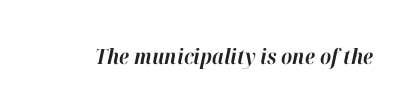
The image shows 21 px bold type, italic (leaning right); set normal letter spacing, not underlined.
